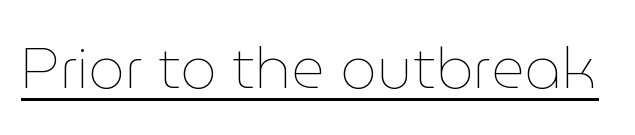
The passage shown is typed in a proportional face where columns would drift. Students, observe the line beneath the letters — that is underlining. A typesetter would mark this as roman, not italic. The passage shown has conventional tracking throughout.
